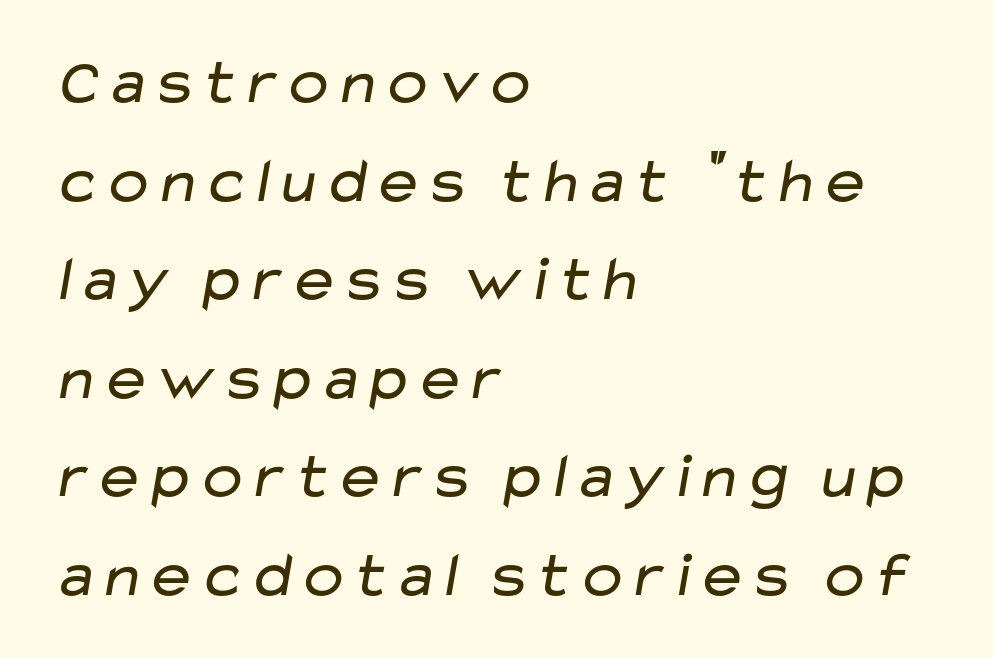
Q: Is the text bold? A: No.
Q: Is the typeface a serif or a sans-serif typeface? A: Sans-serif.
Q: Is the text underlined? A: No.
Q: How is the paragraph aligned? A: Left-aligned.
Q: Is the spacing between letters normal or unusually wide? A: Normal.
Q: Is the spacing between lines tight, normal or loose? A: Normal.
Q: Width (condensed, normal, or wide)? A: Wide.
Q: Stroke contrast? A: Low.
Q: x-height? A: Medium.
Q: Monospaced? A: No.
